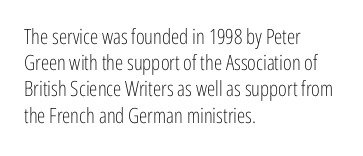
Does extra space separate the letters? No, they use regular spacing. Layout note: lines flush left. The area under the type is left untouched. This reads as an unemphasized weight, regular at the heaviest. This is roman type, the default non-slanted kind. Vertical spacing — default.
